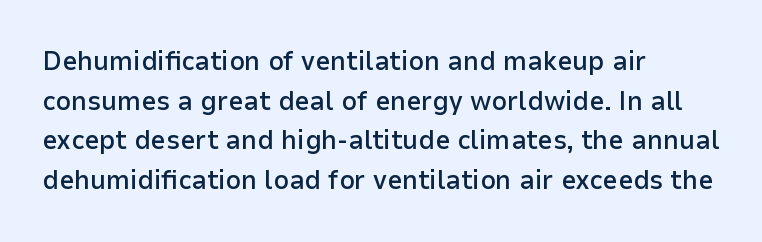
{"italic": "no", "bold": "semi", "underline": "no", "align": "left", "line_spacing": "normal", "line_spacing_ratio": 1.47, "letter_spacing": "normal", "letter_spacing_em": 0.0, "glyph_px": 27}
